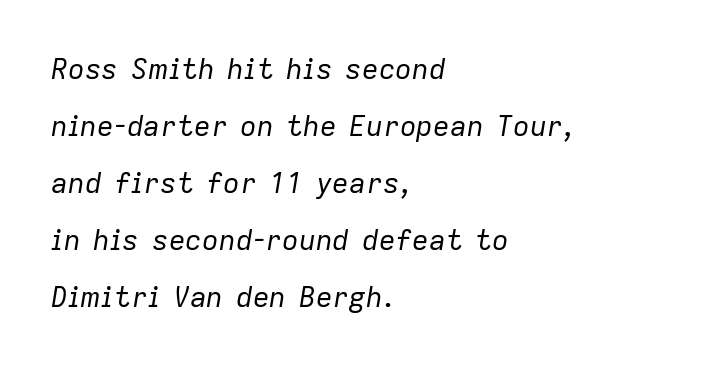
On a weight scale, this lands at 450 or below. The typesetter chose a ragged-right arrangement here. Is there much room between lines? Yes — plenty of vertical air separates them. Notice how the stems are inclined rather than vertical — that's the hallmark of italics. Character widths vary here, with narrow letters taking less room than wide ones.
